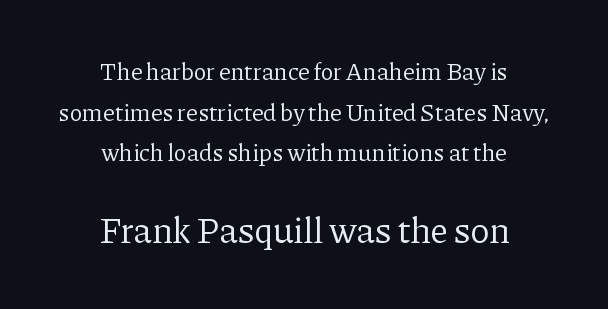
{"serif": "yes", "italic": "no", "bold": "no", "weight": "regular", "width": "normal", "stroke_contrast": "low", "x_height": "medium", "monospaced": "no", "underline": "no", "align": "center", "line_spacing": "normal", "line_spacing_ratio": 1.69, "letter_spacing": "normal", "letter_spacing_em": 0.0, "larger_block": "second", "size_ratio": 1.5, "glyph_px": 36}
